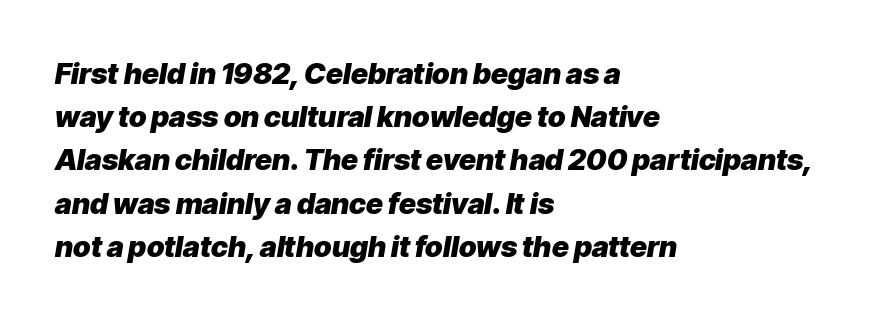
One glance says typical: line gaps are just what's usual. Left-aligned paragraph, ragged on the right. The string is rendered with underlining switched off. The rendering uses a bold face; every stroke is thick and dark. The typography opts for an oblique posture over an upright one. These lines are rendered in a variable-pitch font.
